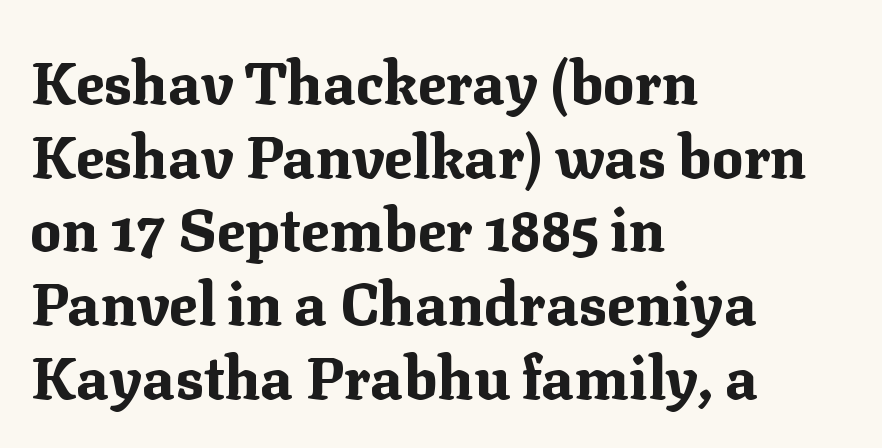
{"serif": "yes", "italic": "no", "bold": "yes", "weight": "bold", "width": "normal", "stroke_contrast": "medium", "x_height": "medium", "monospaced": "no", "underline": "no", "align": "left", "line_spacing": "normal", "line_spacing_ratio": 1.25, "letter_spacing": "normal", "letter_spacing_em": 0.0, "glyph_px": 59}
